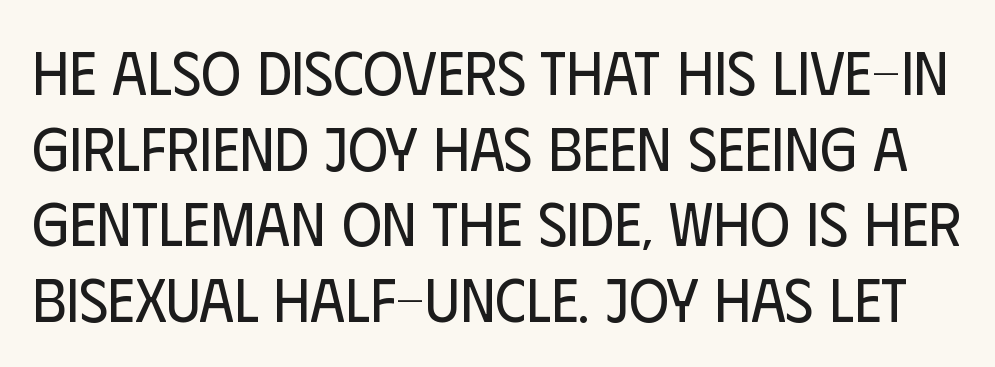
Q: Is the text bold? A: No.
Q: Is the text italic (slanted)? A: No, it is upright.
Q: Is the typeface a serif or a sans-serif typeface? A: Sans-serif.
Q: Is the text underlined? A: No.
Q: Is the spacing between letters normal or unusually wide? A: Normal.
Q: Width (condensed, normal, or wide)? A: Condensed.
Q: Stroke contrast? A: Low.
Q: x-height? A: Large.
Q: Monospaced? A: No.
